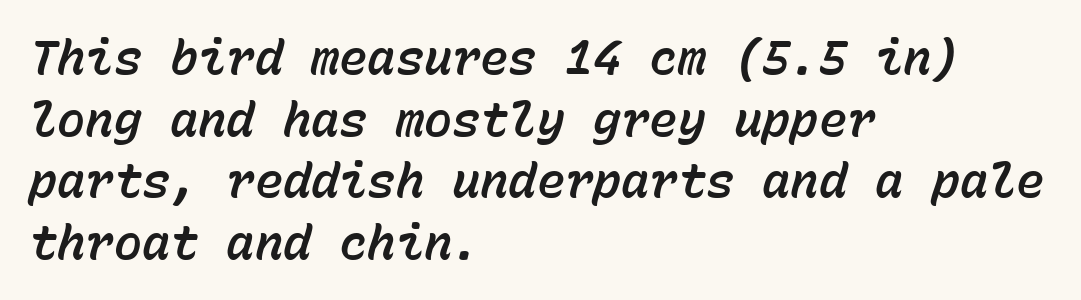
Q: Is the text italic (slanted)? A: Yes, it leans right by about 15 degrees.
Q: Is the text underlined? A: No.
Q: How is the paragraph aligned? A: Left-aligned.
Q: Is the spacing between letters normal or unusually wide? A: Normal.
Q: Is the spacing between lines tight, normal or loose? A: Normal.
Q: Width (condensed, normal, or wide)? A: Normal.
Q: Stroke contrast? A: Low.
Q: x-height? A: Medium.
Q: Monospaced? A: Yes.
